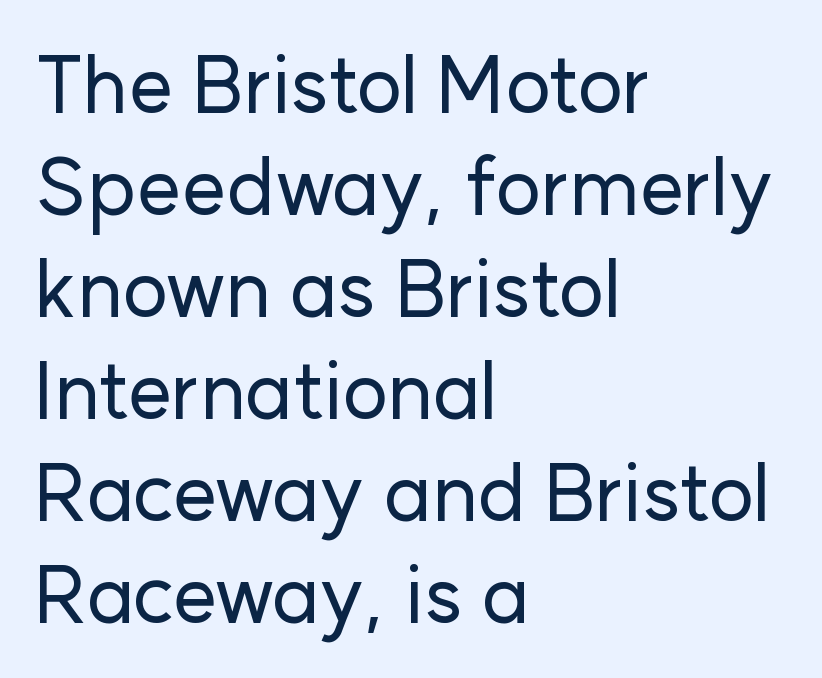
The image shows 79 px sans-serif type, upright; set left-aligned, normal line spacing (1.29x), normal letter spacing, not underlined; low stroke contrast and a medium x-height.
